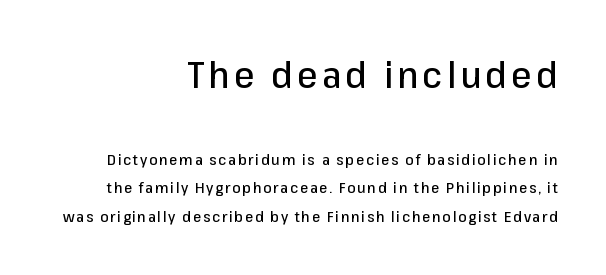
If you drew a line through each stem, it would be perfectly vertical. Just letters on the line, the space beneath them empty. The paragraph has a hard right edge and a soft left edge. Bigger letters appear in the top chunk; the bottom chunk is reduced. Rows of type keep a wide berth in the vertical direction.
